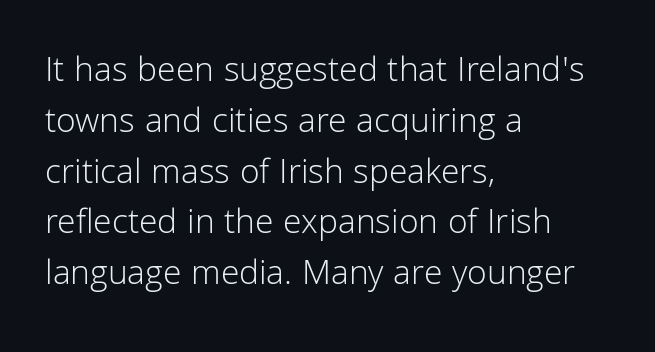
Q: Is the text bold? A: No.
Q: Is the text italic (slanted)? A: No, it is upright.
Q: Is the typeface a serif or a sans-serif typeface? A: Sans-serif.
Q: Is the text underlined? A: No.
Q: How is the paragraph aligned? A: Left-aligned.
Q: Is the spacing between letters normal or unusually wide? A: Normal.
Q: Is the spacing between lines tight, normal or loose? A: Normal.
Q: Width (condensed, normal, or wide)? A: Normal.
Q: Stroke contrast? A: Low.
Q: x-height? A: Medium.
Q: Monospaced? A: No.
